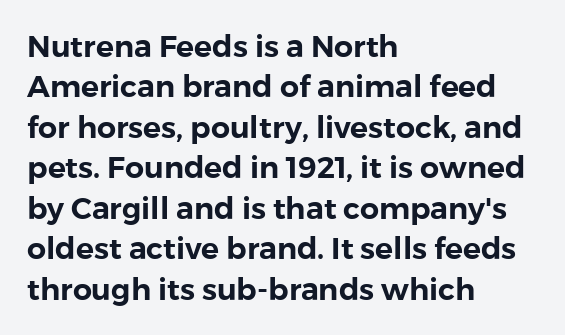
Check where the strokes stop: nothing finishes them off — pure sans. The lines are quadded left. Underline: absent. Each new line begins a customary step beneath the previous one. Note the varied advance widths — an 'i' is clearly narrower than an 'm'.
